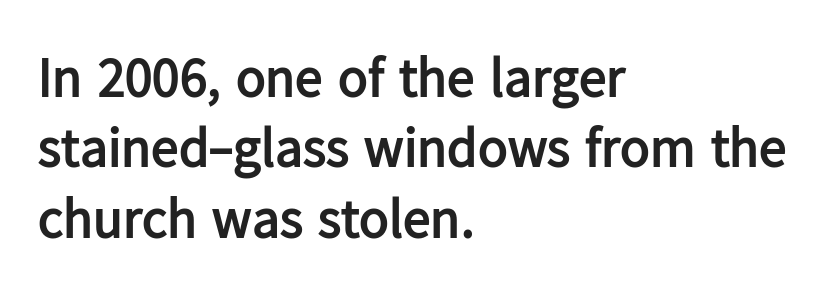
Here the glyphs are tracked normally, forming tight word shapes. The string is rendered with underlining switched off. This block has exactly the height ordinary leading produces. The face used here is proportionally spaced, like ordinary book or web type. The axis of the letterforms is exactly vertical. Is the type bold? Yes — the strokes are clearly thick and heavy.
